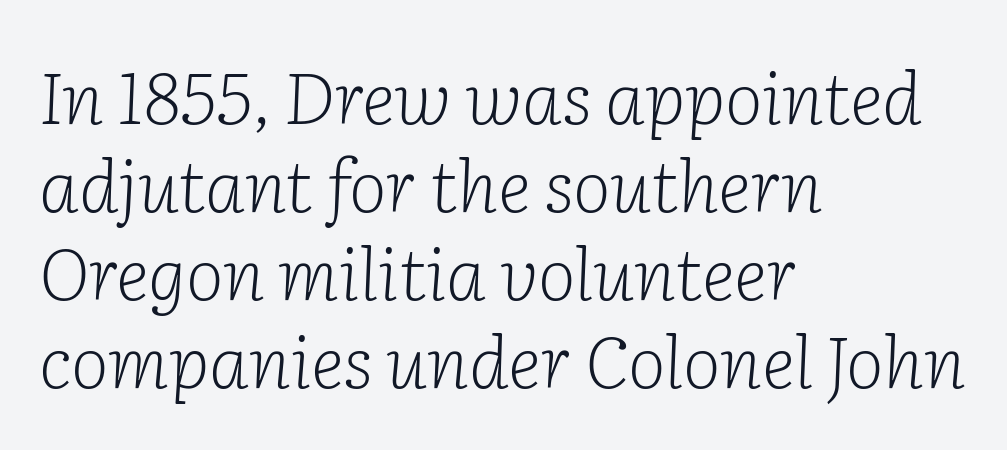
Q: Is the text bold? A: No.
Q: Is the text italic (slanted)? A: Yes, it leans right by about 2 degrees.
Q: Is the typeface a serif or a sans-serif typeface? A: Serif.
Q: Is the text underlined? A: No.
Q: How is the paragraph aligned? A: Left-aligned.
Q: Is the spacing between letters normal or unusually wide? A: Normal.
Q: Width (condensed, normal, or wide)? A: Normal.
Q: Stroke contrast? A: Low.
Q: x-height? A: Medium.
Q: Monospaced? A: No.
